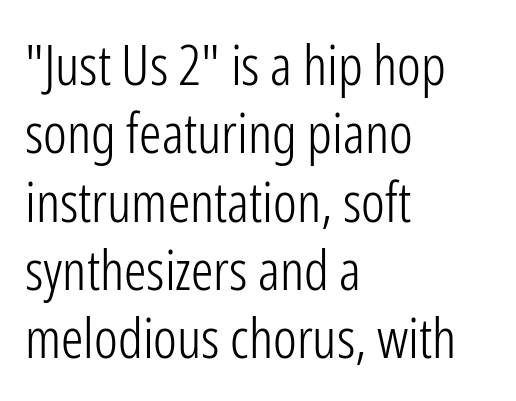
The image shows 56 px light, condensed sans-serif type, upright; set left-aligned, line spacing 1.22x, normal letter spacing, not underlined; low stroke contrast and a medium x-height.
